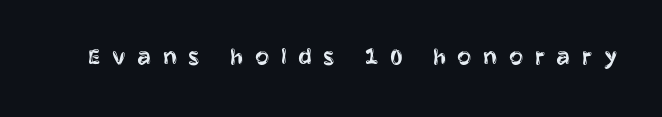
Q: Is the text bold? A: No.
Q: Is the text italic (slanted)? A: No, it is upright.
Q: Is the text underlined? A: No.
Q: Is the spacing between letters normal or unusually wide? A: Unusually wide.
